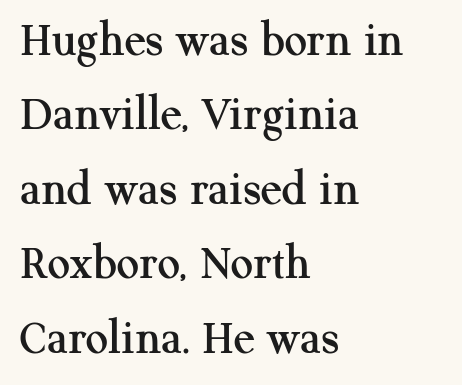
If you drew a line through each stem, it would be perfectly vertical. This sample has the flowing, uneven cadence of proportional lettering. Is this a sans? No — the strokes have serifs. The letters sit at their default tracking, neither squeezed nor spread. Successive baselines arrive at the customary interval. The lines are quadded left.
